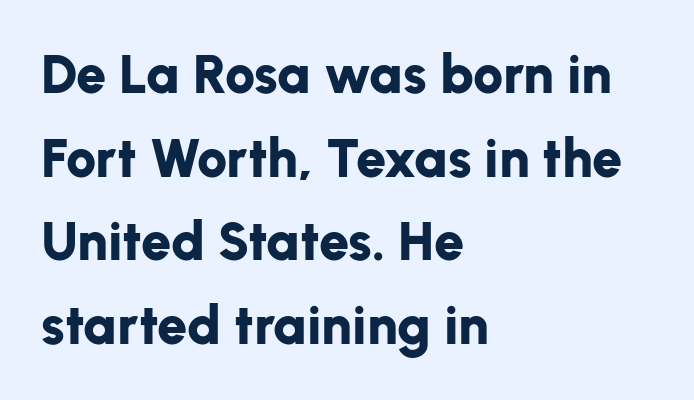
Q: Is the text bold? A: Yes.
Q: Is the text italic (slanted)? A: No, it is upright.
Q: Is the typeface a serif or a sans-serif typeface? A: Sans-serif.
Q: Is the text underlined? A: No.
Q: How is the paragraph aligned? A: Left-aligned.
Q: Is the spacing between letters normal or unusually wide? A: Normal.
Q: Is the spacing between lines tight, normal or loose? A: Normal.
Q: Width (condensed, normal, or wide)? A: Normal.
Q: Stroke contrast? A: Low.
Q: x-height? A: Medium.
Q: Monospaced? A: No.
